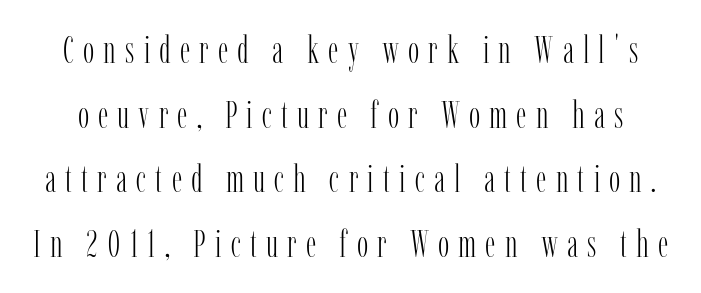
Q: Is the text bold? A: No.
Q: Is the text italic (slanted)? A: No, it is upright.
Q: Is the typeface a serif or a sans-serif typeface? A: Serif.
Q: Is the text underlined? A: No.
Q: Is the spacing between letters normal or unusually wide? A: Unusually wide.
Q: Is the spacing between lines tight, normal or loose? A: Normal.
Q: Width (condensed, normal, or wide)? A: Condensed.
Q: Stroke contrast? A: Low.
Q: x-height? A: Medium.
Q: Monospaced? A: No.
